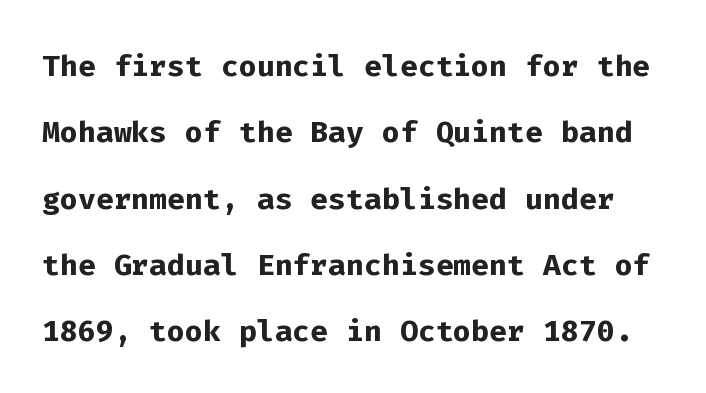
Typesetter's note: full bold, strokes at maximum text heaviness. I'd call this a sans setting — the letters go barefoot. How are the letters spaced? Ordinarily, with no added tracking. These lines sit exactly where default settings would place them.
